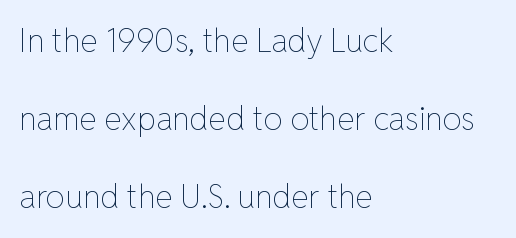
There is no visible air inserted between adjacent glyphs. Spacing verdict: proportional, widths tailored to each character. The face looks like a standard text weight, possibly lighter. The lettering holds an erect, upright posture throughout.
